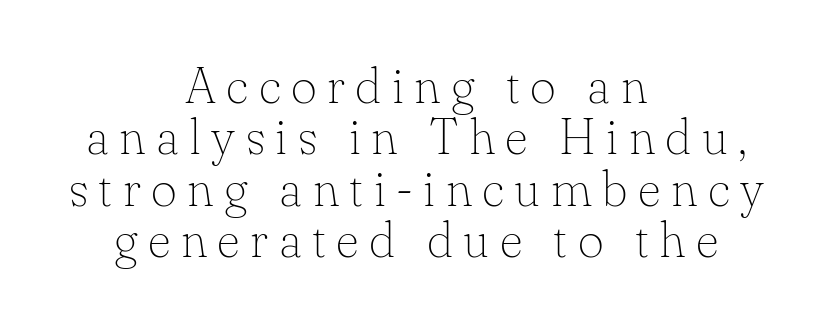
Q: Is the text bold? A: No.
Q: Is the text italic (slanted)? A: No, it is upright.
Q: Is the typeface a serif or a sans-serif typeface? A: Serif.
Q: Is the text underlined? A: No.
Q: How is the paragraph aligned? A: Centered.
Q: Is the spacing between letters normal or unusually wide? A: Unusually wide.
Q: Is the spacing between lines tight, normal or loose? A: Tight.
Q: Width (condensed, normal, or wide)? A: Normal.
Q: Stroke contrast? A: Low.
Q: x-height? A: Small.
Q: Monospaced? A: No.
